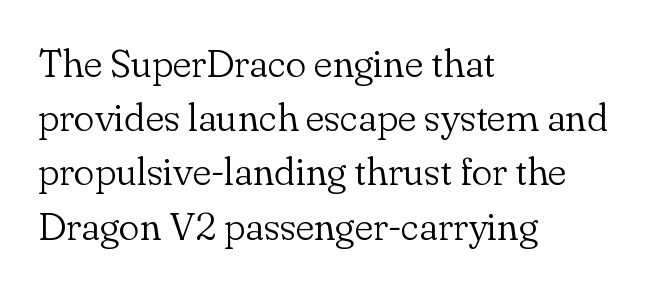
Q: Is the text bold? A: No.
Q: Is the text italic (slanted)? A: No, it is upright.
Q: Is the typeface a serif or a sans-serif typeface? A: Serif.
Q: Is the text underlined? A: No.
Q: How is the paragraph aligned? A: Left-aligned.
Q: Is the spacing between letters normal or unusually wide? A: Normal.
Q: Is the spacing between lines tight, normal or loose? A: Normal.
Q: Width (condensed, normal, or wide)? A: Normal.
Q: Stroke contrast? A: Low.
Q: x-height? A: Small.
Q: Monospaced? A: No.
